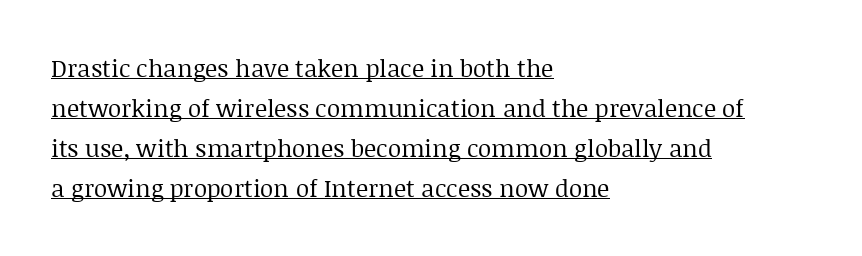
{"italic": "no", "bold": "no", "underline": "yes", "align": "left", "line_spacing": "normal", "line_spacing_ratio": 1.67, "letter_spacing": "normal", "letter_spacing_em": 0.0, "glyph_px": 24}
